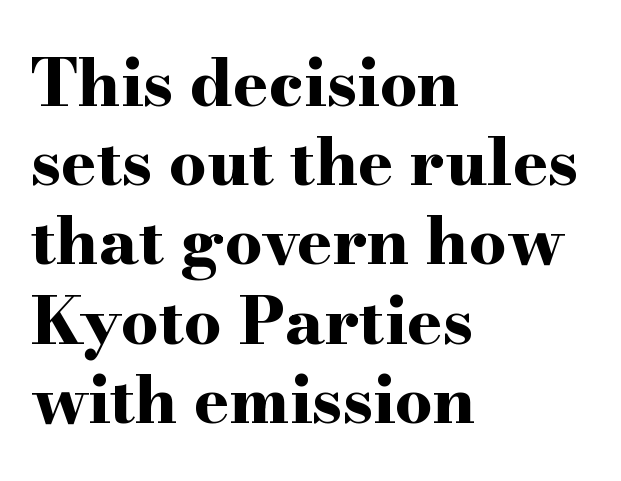
{"serif": "yes", "italic": "no", "bold": "yes", "weight": "bold", "width": "wide", "stroke_contrast": "high", "x_height": "small", "monospaced": "no", "underline": "no", "align": "left", "line_spacing_ratio": 1.2, "letter_spacing": "normal", "letter_spacing_em": 0.0, "glyph_px": 66}
